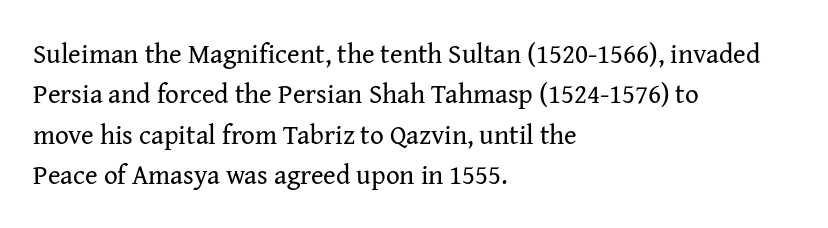
Q: Is the text bold? A: No.
Q: Is the text italic (slanted)? A: No, it is upright.
Q: Is the text underlined? A: No.
Q: How is the paragraph aligned? A: Left-aligned.
Q: Is the spacing between letters normal or unusually wide? A: Normal.
Q: Is the spacing between lines tight, normal or loose? A: Normal.
